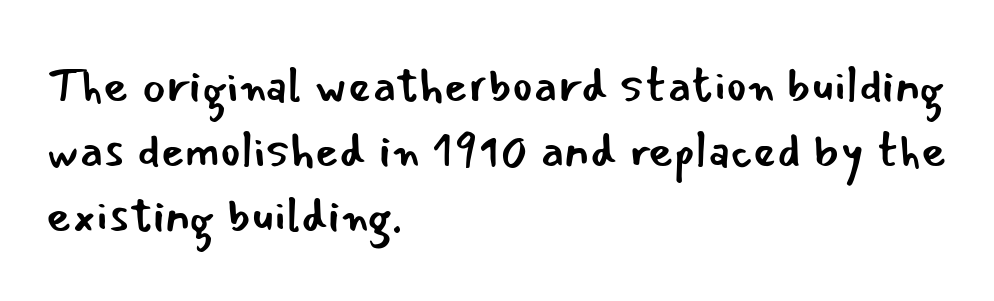
Q: Is the text bold? A: No.
Q: Is the text italic (slanted)? A: No, it is upright.
Q: Is the typeface a serif or a sans-serif typeface? A: Sans-serif.
Q: Is the text underlined? A: No.
Q: How is the paragraph aligned? A: Left-aligned.
Q: Is the spacing between letters normal or unusually wide? A: Normal.
Q: Is the spacing between lines tight, normal or loose? A: Normal.
Q: Width (condensed, normal, or wide)? A: Normal.
Q: Stroke contrast? A: Low.
Q: x-height? A: Small.
Q: Monospaced? A: No.
